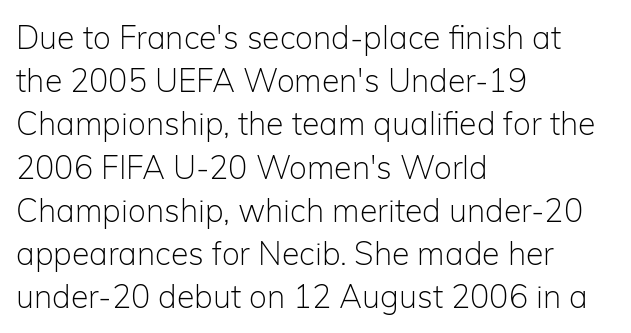
Ink coverage per letter is moderate at most. This sample uses a sans-serif face. This is the regular roman posture of the typeface. Just letters on the line, the space beneath them empty. Quick note: interline space is typical.
